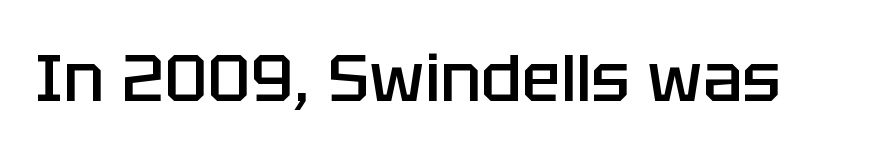
{"serif": "no", "italic": "no", "bold": "semi", "weight": "semibold", "width": "normal", "stroke_contrast": "low", "x_height": "large", "monospaced": "no", "underline": "no", "letter_spacing": "normal", "letter_spacing_em": 0.0, "glyph_px": 66}
